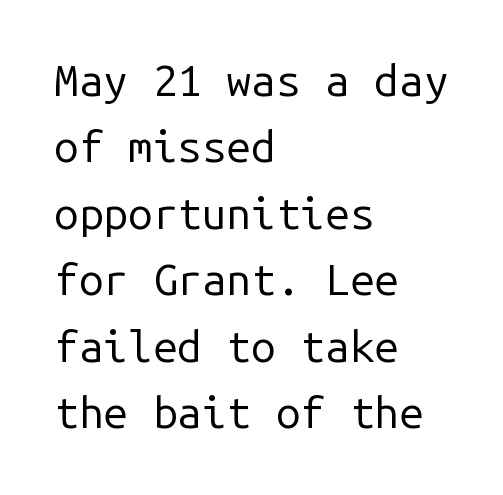
The image shows 44 px regular-weight sans-serif type, upright, monospaced; set left-aligned, normal line spacing (1.51x), normal letter spacing, not underlined; low stroke contrast and a medium x-height.
